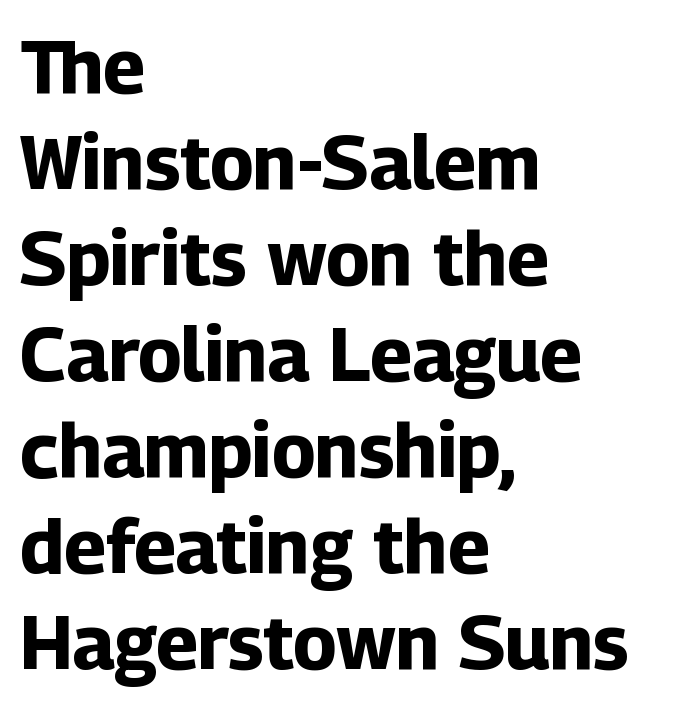
Q: Is the text bold? A: Yes.
Q: Is the text italic (slanted)? A: No, it is upright.
Q: Is the typeface a serif or a sans-serif typeface? A: Sans-serif.
Q: Is the text underlined? A: No.
Q: How is the paragraph aligned? A: Left-aligned.
Q: Is the spacing between letters normal or unusually wide? A: Normal.
Q: Is the spacing between lines tight, normal or loose? A: Normal.
Q: Width (condensed, normal, or wide)? A: Normal.
Q: Stroke contrast? A: Low.
Q: x-height? A: Medium.
Q: Monospaced? A: No.
